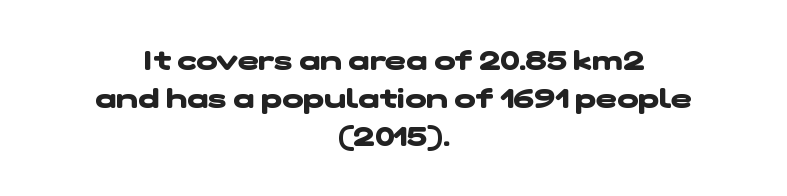
You can tell from the bare stems that sans-serif type was used. Alignment: centered. In terms of letterspacing, this is plain default setting. How heavy is the stroke? Heavy — this is a bold. Compared with typical paragraphs, the rows here are spaced about the same. Rule under the text: the space is simply empty.
